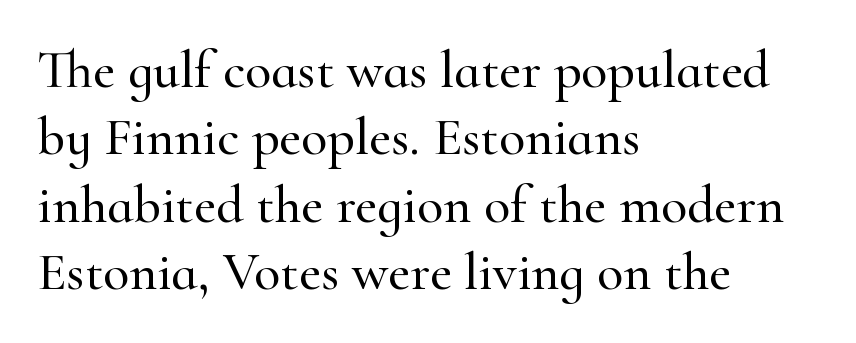
{"serif": "yes", "italic": "no", "width": "normal", "stroke_contrast": "high", "x_height": "small", "monospaced": "no", "underline": "no", "align": "left", "line_spacing": "normal", "line_spacing_ratio": 1.25, "letter_spacing": "normal", "letter_spacing_em": 0.0, "glyph_px": 54}
